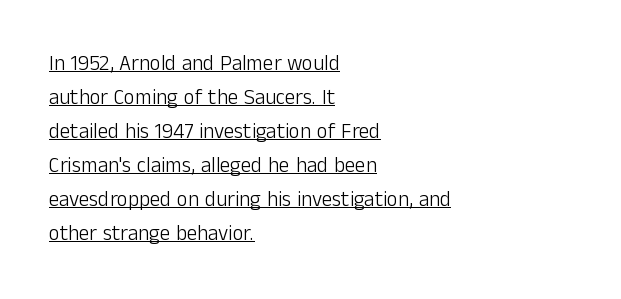
The image shows 21 px text type, upright; set left-aligned, normal line spacing (1.62x), normal letter spacing, underlined.
